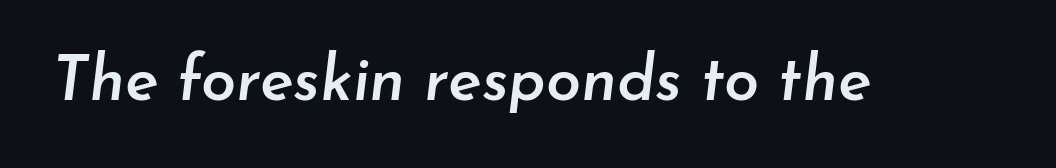
Q: Is the text bold? A: Semi-bold.
Q: Is the text italic (slanted)? A: Yes, it leans right by about 7 degrees.
Q: Is the text underlined? A: No.
Q: Is the spacing between letters normal or unusually wide? A: Normal.
Q: Width (condensed, normal, or wide)? A: Normal.
Q: Stroke contrast? A: Low.
Q: x-height? A: Small.
Q: Monospaced? A: No.
